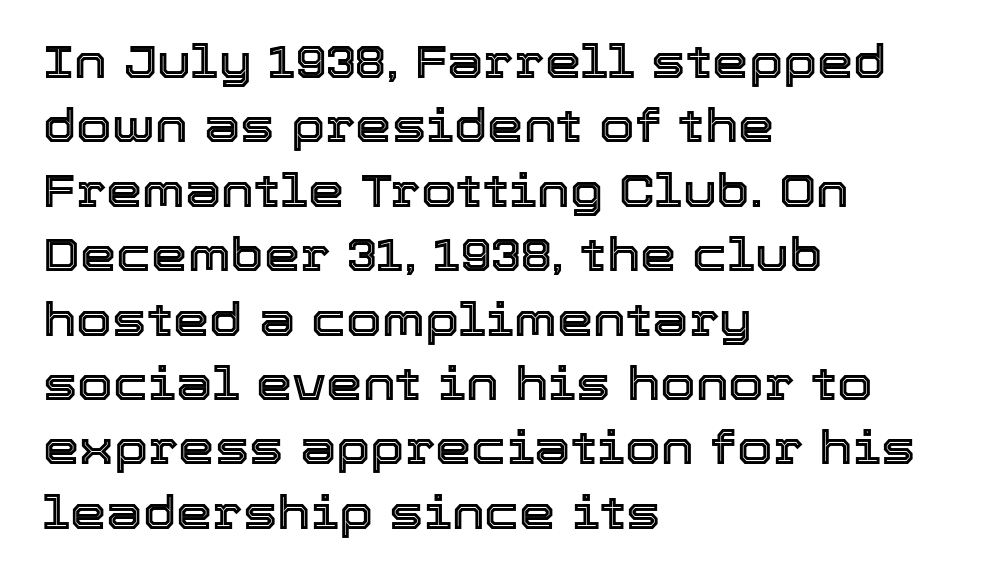
{"italic": "no", "width": "normal", "x_height": "medium", "monospaced": "no", "underline": "no", "align": "left", "line_spacing": "normal", "line_spacing_ratio": 1.4, "letter_spacing": "normal", "letter_spacing_em": 0.0, "glyph_px": 46}
